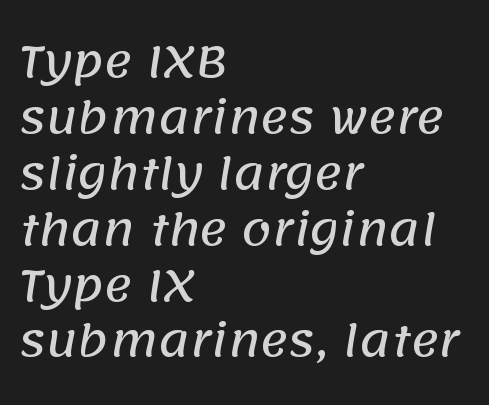
The image shows 43 px sans-serif type; set left-aligned, normal line spacing (1.3x), normal letter spacing, not underlined; low stroke contrast and a large x-height.
